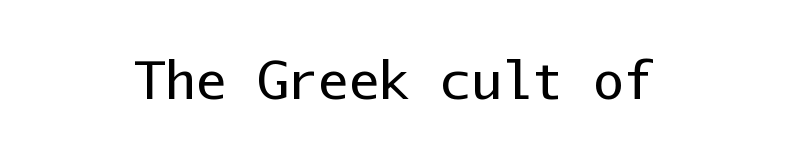
{"serif": "no", "italic": "no", "bold": "no", "weight": "regular", "width": "normal", "stroke_contrast": "low", "x_height": "medium", "monospaced": "yes", "underline": "no", "align": "center", "letter_spacing": "normal", "letter_spacing_em": 0.0, "glyph_px": 51}
